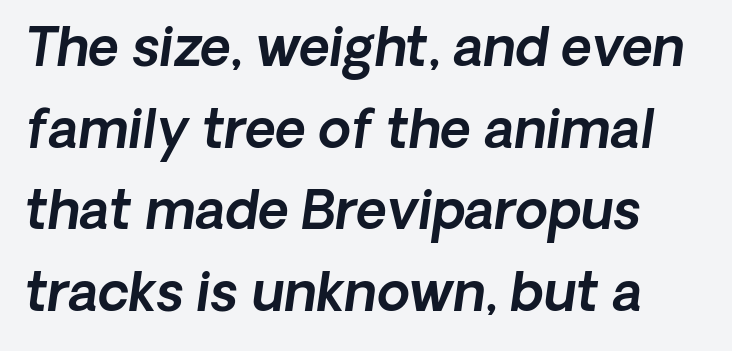
{"italic": "yes", "lean": "right", "slant_degrees": 8, "width": "normal", "x_height": "medium", "monospaced": "no", "underline": "no", "line_spacing": "normal", "line_spacing_ratio": 1.54, "letter_spacing": "normal", "letter_spacing_em": 0.0, "glyph_px": 53}
